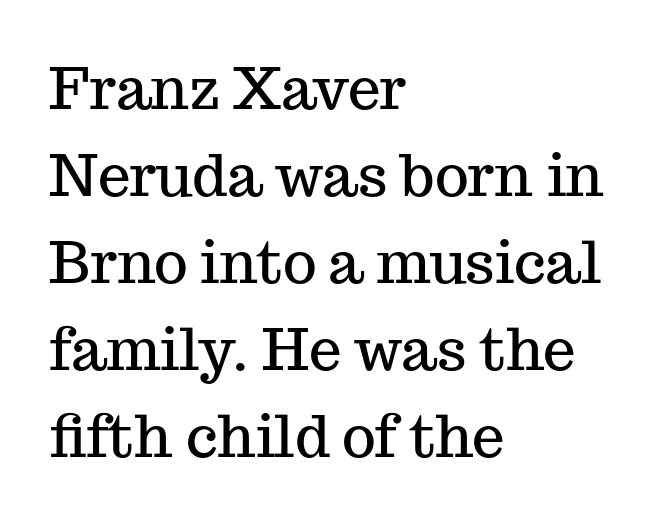
The image shows 58 px serif type, upright; set left-aligned, normal line spacing (1.5x), normal letter spacing, not underlined; medium stroke contrast and a medium x-height.
